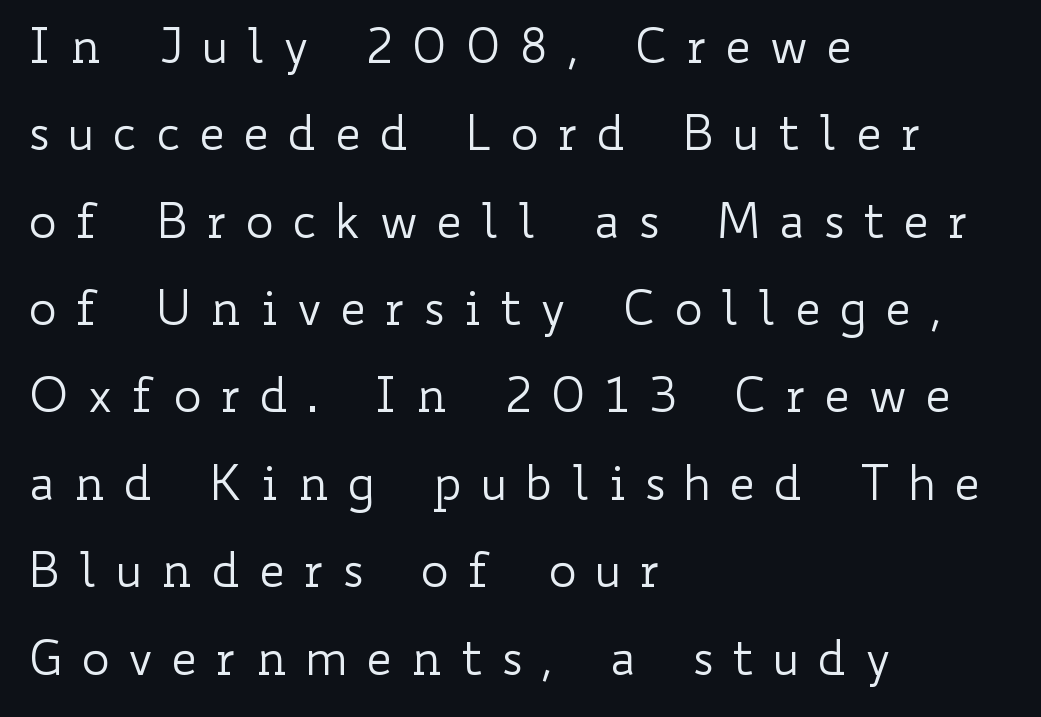
The image shows 48 px regular-weight, wide type, upright; set left-aligned, line spacing 1.82x, unusually wide letter spacing (+0.36 em), not underlined; low stroke contrast and a small x-height.
